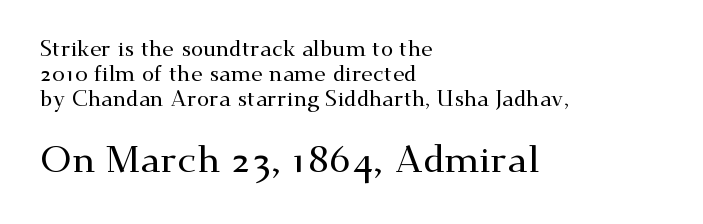
Q: Is the text italic (slanted)? A: No, it is upright.
Q: Is the typeface a serif or a sans-serif typeface? A: Serif.
Q: Is the text underlined? A: No.
Q: How is the paragraph aligned? A: Left-aligned.
Q: Is the spacing between letters normal or unusually wide? A: Normal.
Q: Is the spacing between lines tight, normal or loose? A: Tight.
Q: Which block of text is set in a larger size, the first (top) or the second (bottom)? A: The second (bottom) one.
Q: Width (condensed, normal, or wide)? A: Wide.
Q: Stroke contrast? A: Medium.
Q: x-height? A: Small.
Q: Monospaced? A: No.
